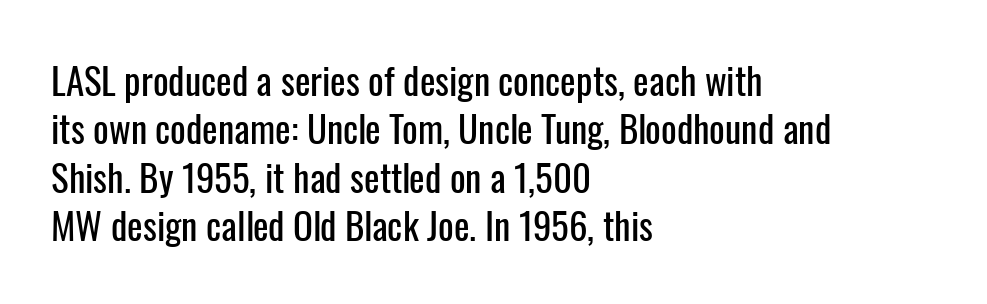
Vertical strokes here are truly vertical. These lines are composed in type without serifs. Here the designer chose a conventional face with non-uniform glyph widths. In terms of letterspacing, this is plain default setting.
